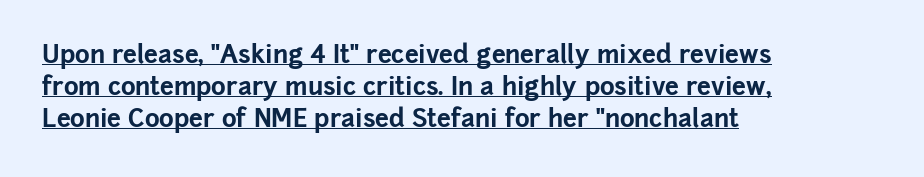
The image shows 25 px bold type, upright; set left-aligned, normal line spacing (1.28x), normal letter spacing, underlined.
